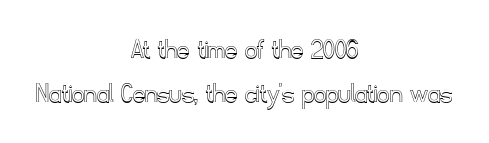
Q: Is the text italic (slanted)? A: No, it is upright.
Q: Is the text underlined? A: No.
Q: How is the paragraph aligned? A: Centered.
Q: Is the spacing between letters normal or unusually wide? A: Normal.
Q: Is the spacing between lines tight, normal or loose? A: Normal.
Q: Width (condensed, normal, or wide)? A: Normal.
Q: x-height? A: Small.
Q: Monospaced? A: No.
